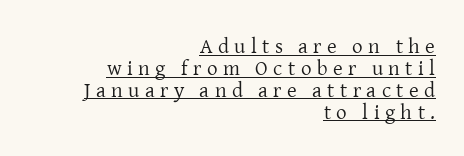
Compared with typical body copy, the letter spacing here is much looser. The font sits on the lighter half of the weight spectrum, regular included. The specimen includes a rule beneath the text block's lines. Do the letters lean? They stand straight. Horizontal bands of white between lines are thin slivers. The rag falls on the left side of this text block.
